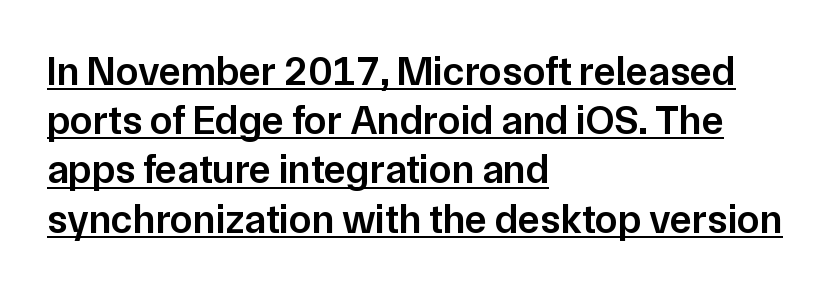
A sans-serif font was chosen for this passage. Looks like regular typesetting: each glyph gets only the width it needs. Inter-character spacing is left at the font's built-in metrics. The lettering is marked with a stroke running underneath it.
